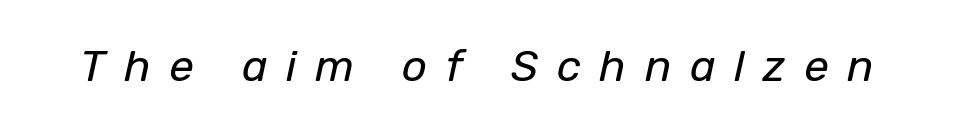
{"italic": "yes", "lean": "right", "slant_degrees": 12, "bold": "no", "weight": "regular", "width": "normal", "stroke_contrast": "low", "x_height": "medium", "monospaced": "no", "underline": "no", "letter_spacing": "wide", "letter_spacing_em": 0.42, "glyph_px": 44}
